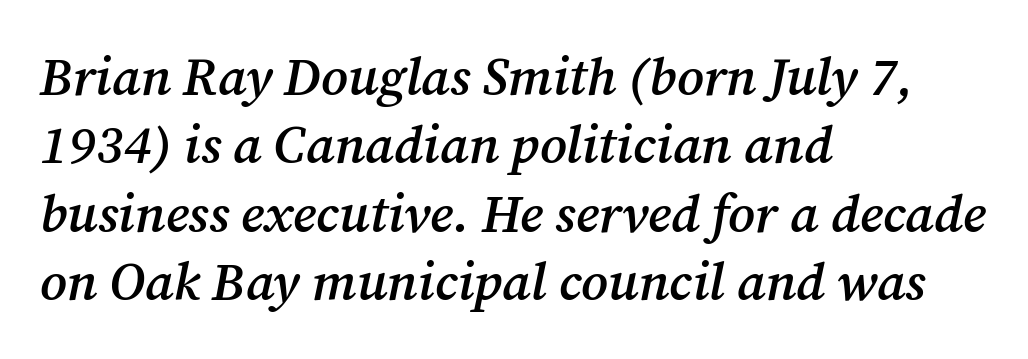
Q: Is the text bold? A: Semi-bold.
Q: Is the text italic (slanted)? A: Yes, it leans right by about 12 degrees.
Q: Is the typeface a serif or a sans-serif typeface? A: Serif.
Q: Is the text underlined? A: No.
Q: How is the paragraph aligned? A: Left-aligned.
Q: Is the spacing between letters normal or unusually wide? A: Normal.
Q: Is the spacing between lines tight, normal or loose? A: Normal.
Q: Width (condensed, normal, or wide)? A: Normal.
Q: Stroke contrast? A: Medium.
Q: x-height? A: Medium.
Q: Monospaced? A: No.
